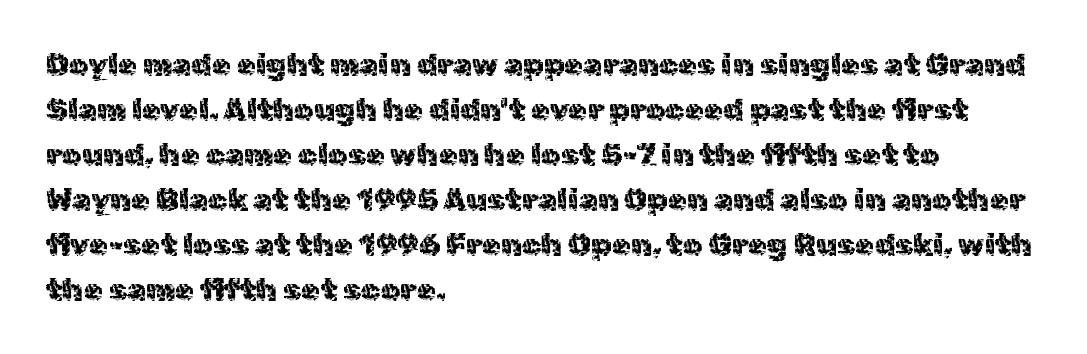
{"serif": "no", "italic": "no", "bold": "no", "weight": "regular", "width": "normal", "x_height": "medium", "monospaced": "no", "underline": "no", "align": "left", "line_spacing": "normal", "line_spacing_ratio": 1.45, "letter_spacing": "normal", "letter_spacing_em": 0.0, "glyph_px": 31}
